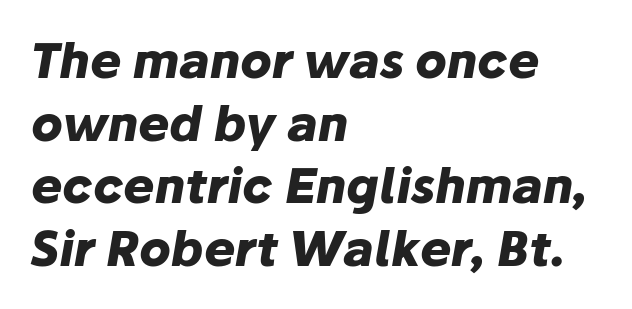
Look at the stroke-to-counter ratio: heavy, a bold. Proportional: the letters do not fall into vertical columns. Decoration check: the copy has no underline. Nothing unusual about the tracking: characters are spaced as the font intends.
